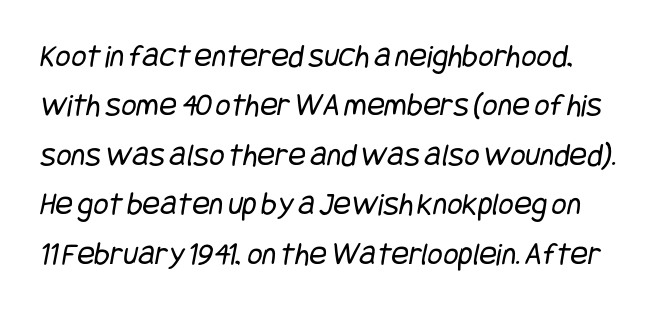
The image shows 33 px regular-weight, condensed sans-serif type; set normal line spacing (1.5x), normal letter spacing, not underlined; low stroke contrast and a large x-height.
